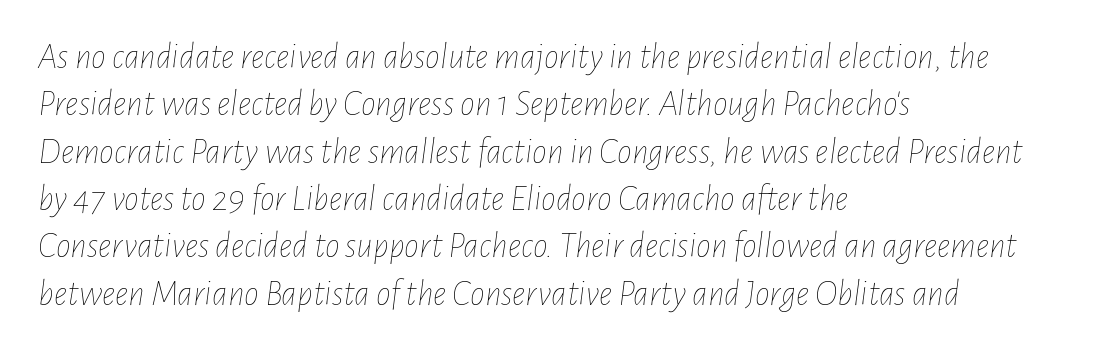
The image shows 37 px thin, condensed type, italic (leaning right); set left-aligned, normal line spacing (1.28x), normal letter spacing, not underlined; low stroke contrast and a medium x-height.
